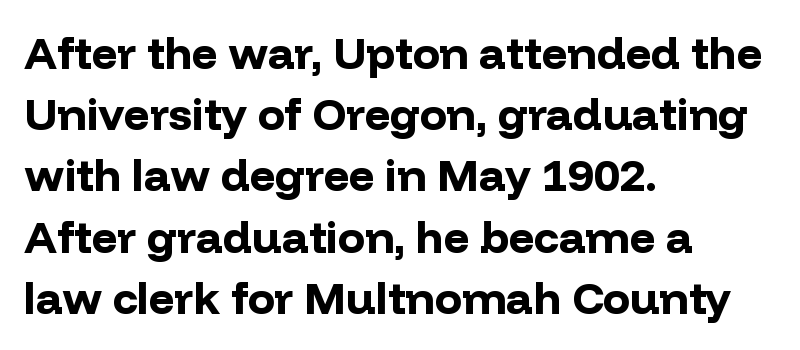
{"serif": "no", "italic": "no", "bold": "yes", "weight": "bold", "width": "normal", "stroke_contrast": "low", "x_height": "medium", "monospaced": "no", "underline": "no", "align": "left", "line_spacing": "normal", "line_spacing_ratio": 1.36, "letter_spacing": "normal", "letter_spacing_em": 0.0, "glyph_px": 45}
